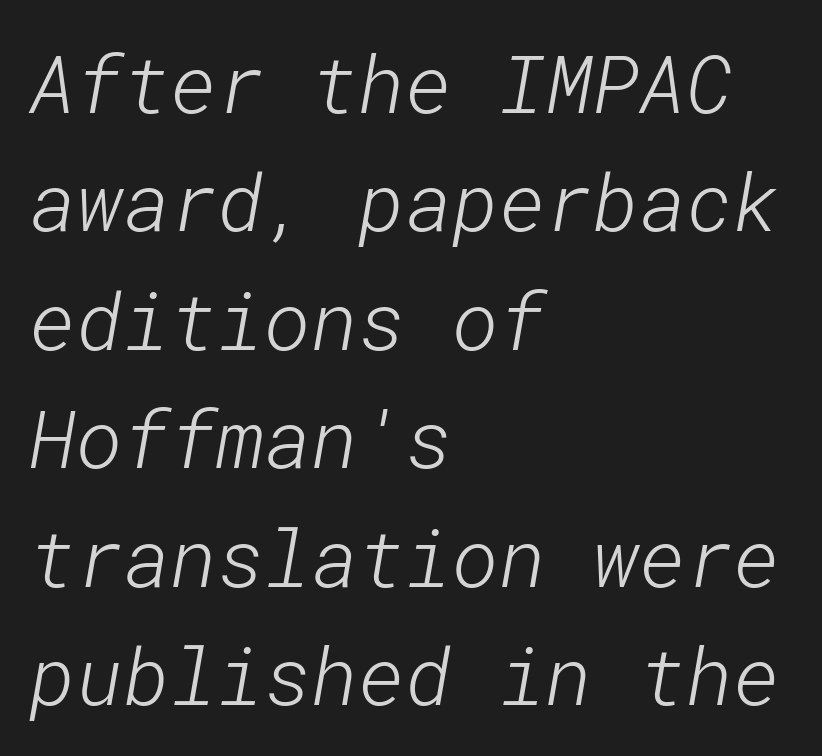
Leading: standard. The glyphs in this specimen are sans serif. The strip under each line holds only bare page. Line starts are locked; line ends wander.
